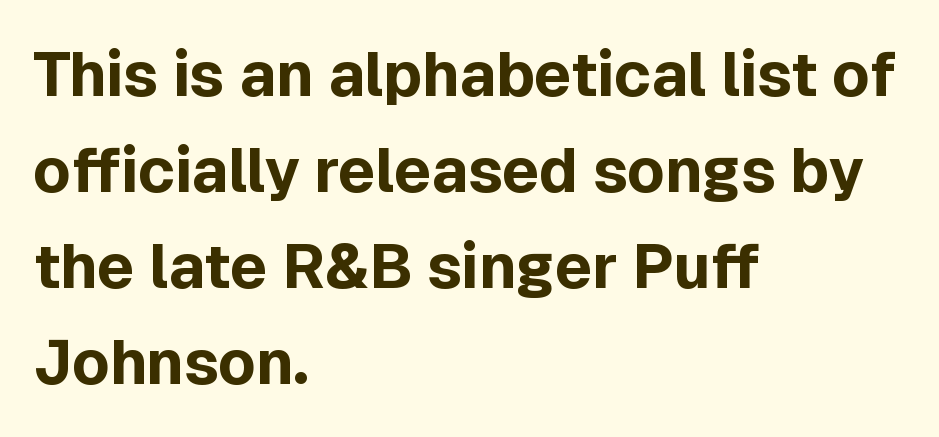
{"serif": "no", "italic": "no", "bold": "yes", "weight": "bold", "width": "normal", "x_height": "medium", "monospaced": "no", "underline": "no", "align": "left", "line_spacing": "normal", "line_spacing_ratio": 1.55, "letter_spacing": "normal", "letter_spacing_em": 0.0, "glyph_px": 62}
